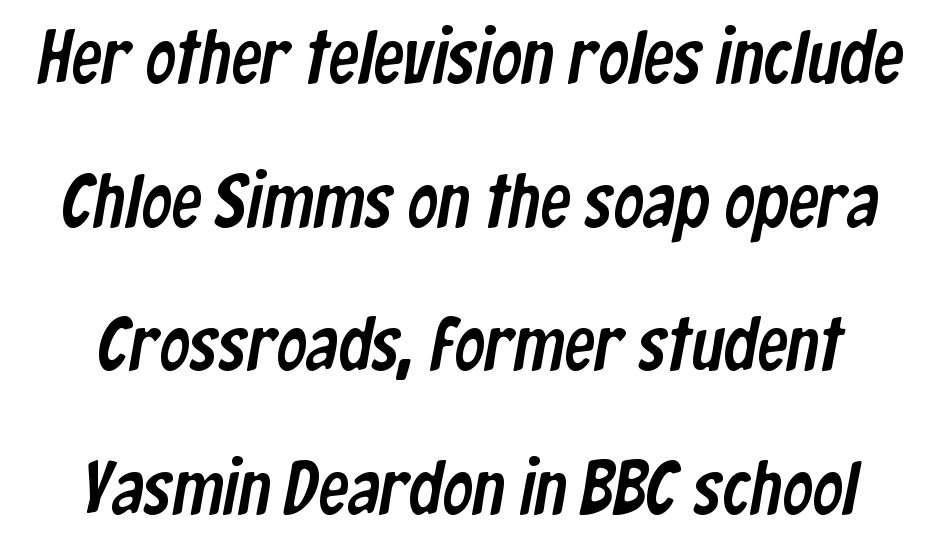
{"serif": "no", "width": "condensed", "stroke_contrast": "low", "x_height": "medium", "monospaced": "no", "underline": "no", "line_spacing_ratio": 1.89, "letter_spacing": "normal", "letter_spacing_em": 0.0, "glyph_px": 76}
